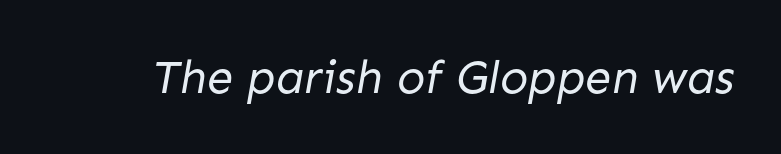
{"serif": "no", "bold": "no", "weight": "regular", "width": "normal", "stroke_contrast": "low", "x_height": "medium", "monospaced": "no", "underline": "no", "letter_spacing": "normal", "letter_spacing_em": 0.0, "glyph_px": 47}
